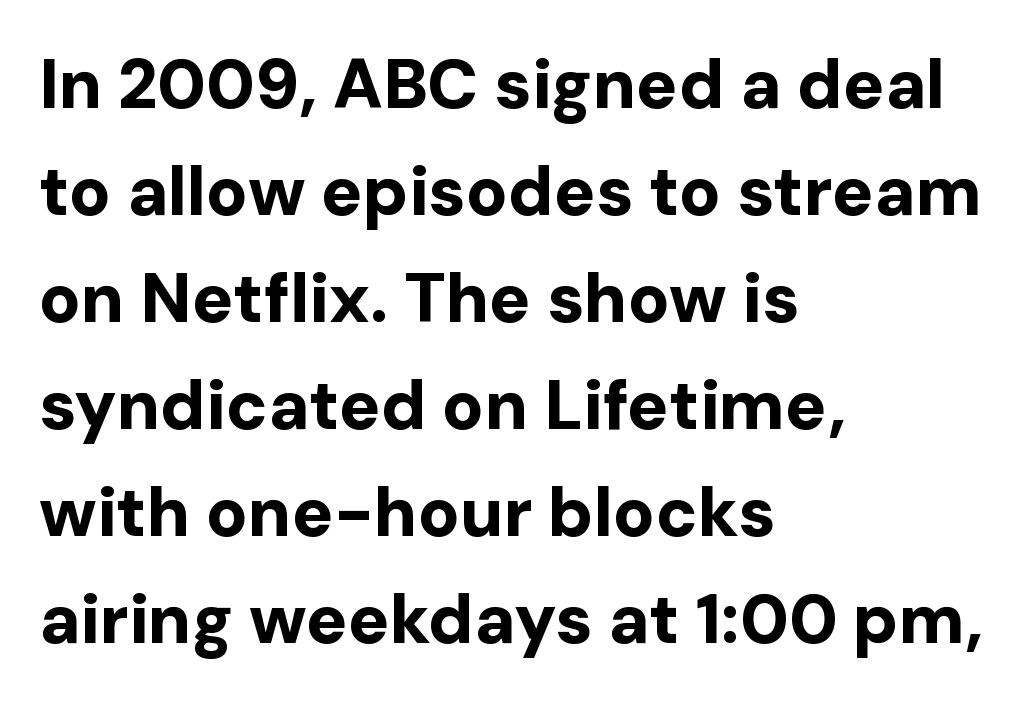
{"serif": "no", "italic": "no", "bold": "yes", "weight": "bold", "width": "normal", "stroke_contrast": "low", "x_height": "medium", "monospaced": "no", "underline": "no", "align": "left", "line_spacing": "normal", "line_spacing_ratio": 1.55, "letter_spacing": "normal", "letter_spacing_em": 0.0, "glyph_px": 69}
